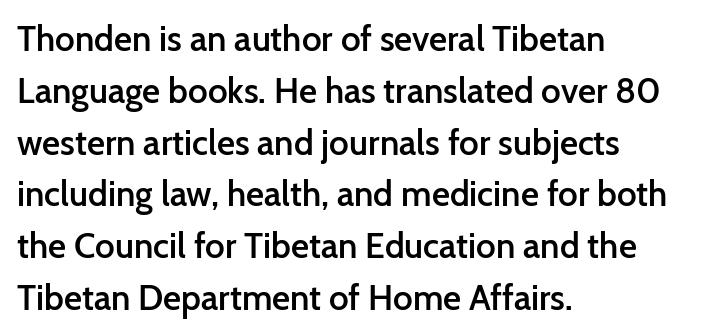
The image shows 35 px semibold sans-serif type, upright; set left-aligned, normal line spacing (1.48x), normal letter spacing, not underlined; low stroke contrast and a medium x-height.
